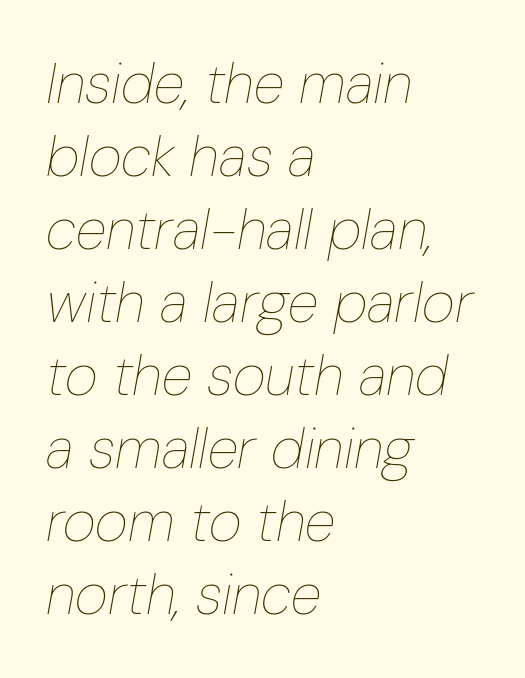
Q: Is the text bold? A: No.
Q: Is the text italic (slanted)? A: Yes, it leans right by about 10 degrees.
Q: Is the text underlined? A: No.
Q: How is the paragraph aligned? A: Left-aligned.
Q: Is the spacing between letters normal or unusually wide? A: Normal.
Q: Is the spacing between lines tight, normal or loose? A: Normal.
Q: Width (condensed, normal, or wide)? A: Condensed.
Q: Stroke contrast? A: Low.
Q: x-height? A: Medium.
Q: Monospaced? A: No.
